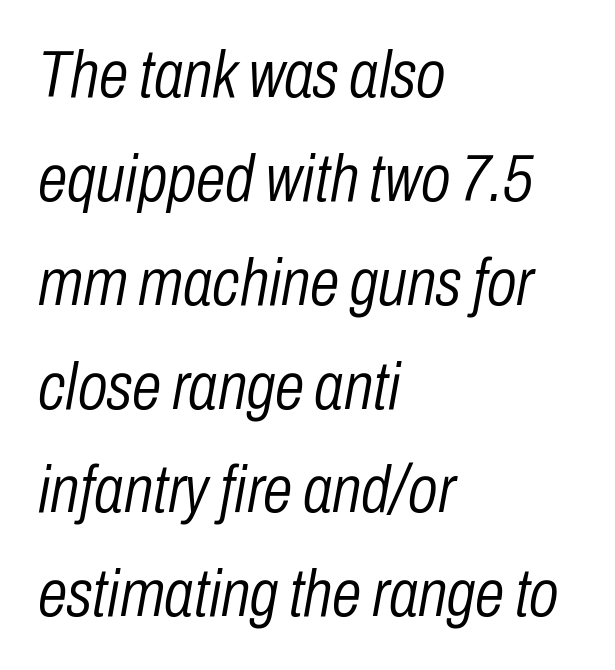
Q: Is the text bold? A: No.
Q: Is the text italic (slanted)? A: Yes, it leans right by about 10 degrees.
Q: Is the text underlined? A: No.
Q: How is the paragraph aligned? A: Left-aligned.
Q: Is the spacing between letters normal or unusually wide? A: Normal.
Q: Is the spacing between lines tight, normal or loose? A: Normal.
Q: Width (condensed, normal, or wide)? A: Condensed.
Q: Stroke contrast? A: Low.
Q: x-height? A: Medium.
Q: Monospaced? A: No.
